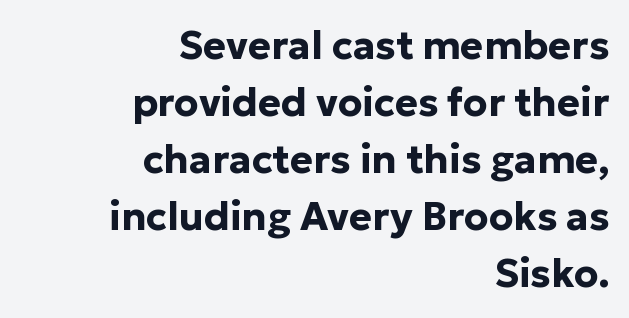
Compared with a flush-left layout, this one pins lines to the opposite, right side. Rendered with straight, roman letterforms. Letters rest on an invisible, unmarked baseline. Characters follow at the spacing the type designer built in. The font is running at its bold setting.
